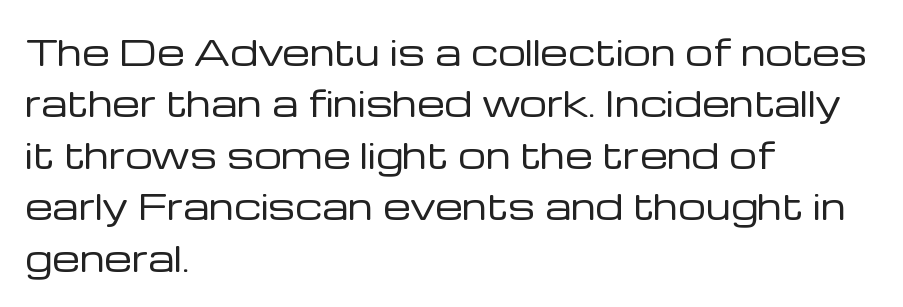
Type without underlining. Ink coverage per letter is moderate at most. Ascenders rise straight up at ninety degrees. Caption: multi-line text, flush left, ragged right. Nobody touched the tracking dial on this one. No feet cap the strokes, marking this as sans-serif type.
